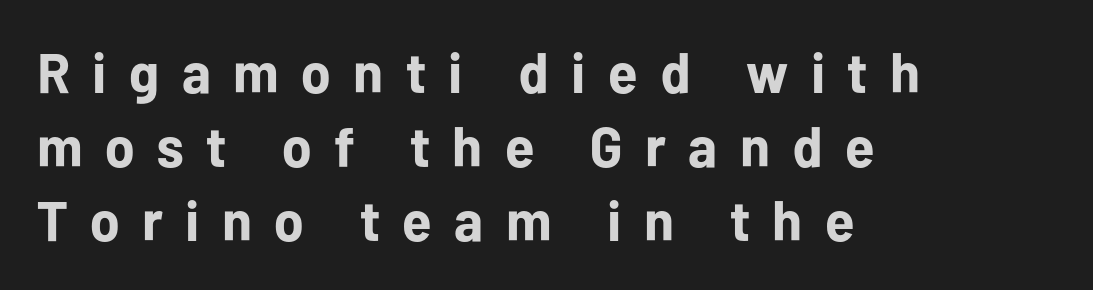
Typographic density is high because the face is bold. If you drew a line through each stem, it would be perfectly vertical. Is the block centered? No — it sits flush against the left margin. I'd call this a sans setting — the letters go barefoot.
